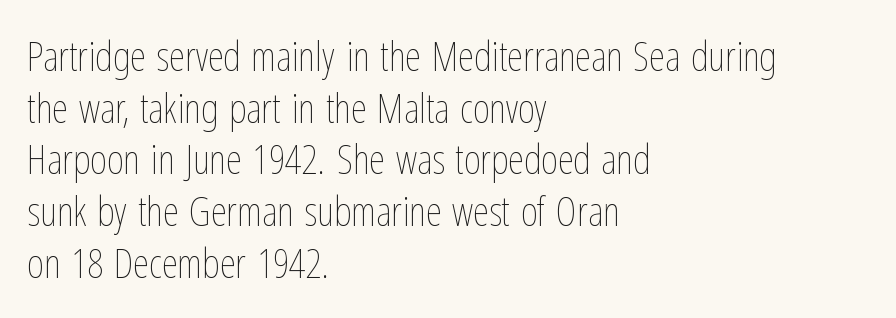
The line texture is even and compact thanks to regular tracking. No extra ink here — the face is not bold. Nobody drew a line under any word here. Is the block centered? No — it sits flush against the left margin. The rendering uses natural spacing where letterforms have individual widths.
